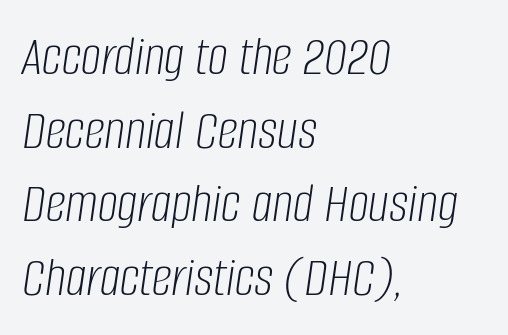
{"italic": "yes", "lean": "right", "slant_degrees": 8, "bold": "no", "weight": "light", "width": "condensed", "stroke_contrast": "low", "x_height": "large", "monospaced": "no", "underline": "no", "align": "left", "line_spacing": "normal", "line_spacing_ratio": 1.29, "letter_spacing": "normal", "letter_spacing_em": 0.0, "glyph_px": 57}
